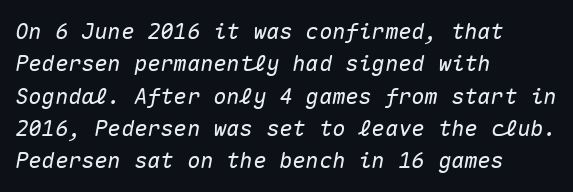
Rule under the text: the space is simply empty. The typesetter chose a ragged-right arrangement here. Honestly, the letter spacing is just normal — you wouldn't notice it. Slant detected: the letters are inclined. Quick note: interline space is typical.
